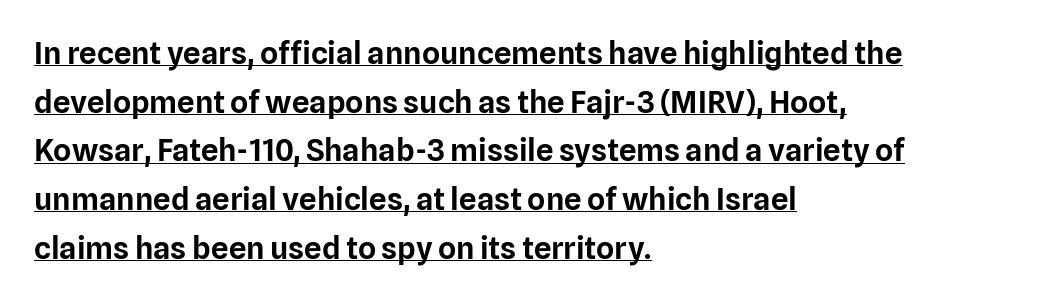
Q: Is the text italic (slanted)? A: No, it is upright.
Q: Is the typeface a serif or a sans-serif typeface? A: Sans-serif.
Q: Is the text underlined? A: Yes.
Q: How is the paragraph aligned? A: Left-aligned.
Q: Is the spacing between letters normal or unusually wide? A: Normal.
Q: Is the spacing between lines tight, normal or loose? A: Normal.
Q: Width (condensed, normal, or wide)? A: Normal.
Q: Stroke contrast? A: Low.
Q: x-height? A: Medium.
Q: Monospaced? A: No.
